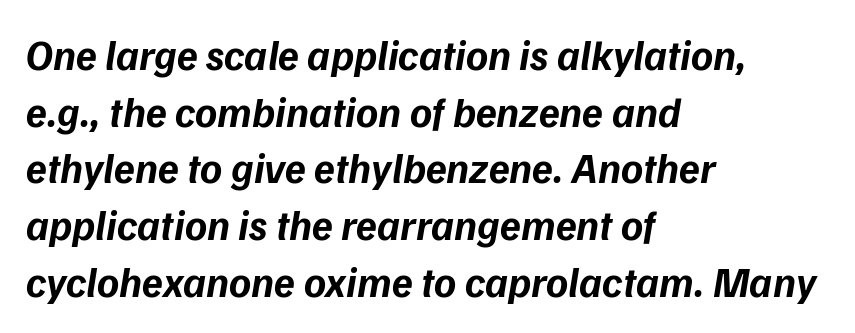
Q: Is the text bold? A: Yes.
Q: Is the text italic (slanted)? A: Yes, it leans right by about 9 degrees.
Q: Is the text underlined? A: No.
Q: How is the paragraph aligned? A: Left-aligned.
Q: Is the spacing between letters normal or unusually wide? A: Normal.
Q: Is the spacing between lines tight, normal or loose? A: Normal.
Q: Width (condensed, normal, or wide)? A: Normal.
Q: Stroke contrast? A: Low.
Q: x-height? A: Medium.
Q: Monospaced? A: No.
